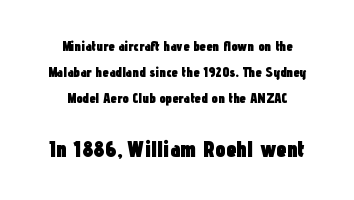
When letters stand straight like this, we call the style roman or upright. Does extra space separate the letters? No, they use regular spacing. One-word summary of the alignment: center. These two chunks differ in scale, with the bottom chunk taking the larger measure. On the weight axis this lands at bold, roughly 700.
